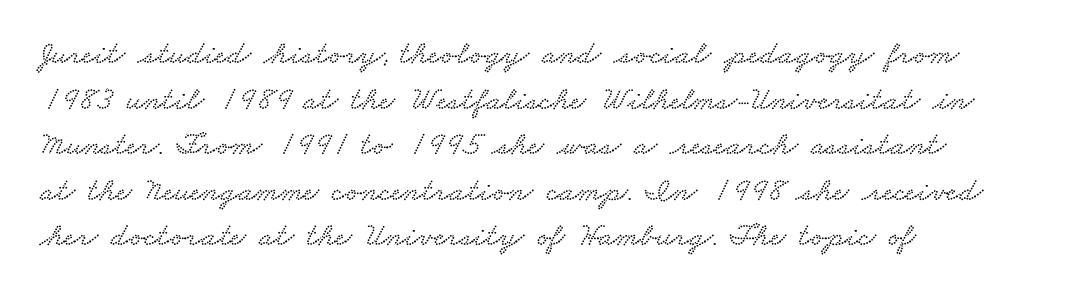
The image shows 33 px wide serif type; set left-aligned, normal line spacing (1.38x), normal letter spacing, not underlined; low stroke contrast and a small x-height.
